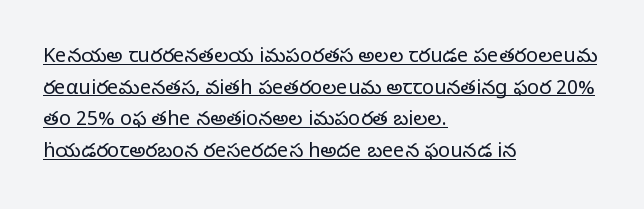
The letters stand upright; this is a roman face. No heavy texture on the line: the type isn't bold. In terms of leading, this rendering sits right in the middle. In CSS terms this would be text-align: left. How are the letters spaced? Ordinarily, with no added tracking. The glyphs are accompanied by a horizontal stroke just below them.
